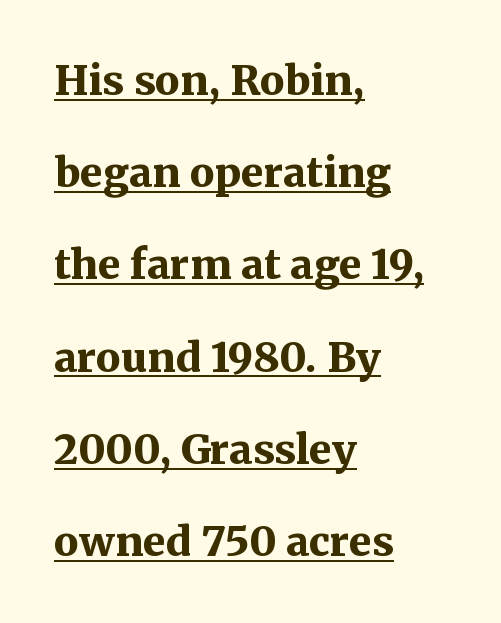
Q: Is the text bold? A: Yes.
Q: Is the text italic (slanted)? A: No, it is upright.
Q: Is the typeface a serif or a sans-serif typeface? A: Serif.
Q: Is the text underlined? A: Yes.
Q: How is the paragraph aligned? A: Left-aligned.
Q: Is the spacing between letters normal or unusually wide? A: Normal.
Q: Is the spacing between lines tight, normal or loose? A: Loose.
Q: Width (condensed, normal, or wide)? A: Normal.
Q: Stroke contrast? A: Medium.
Q: x-height? A: Medium.
Q: Monospaced? A: No.
